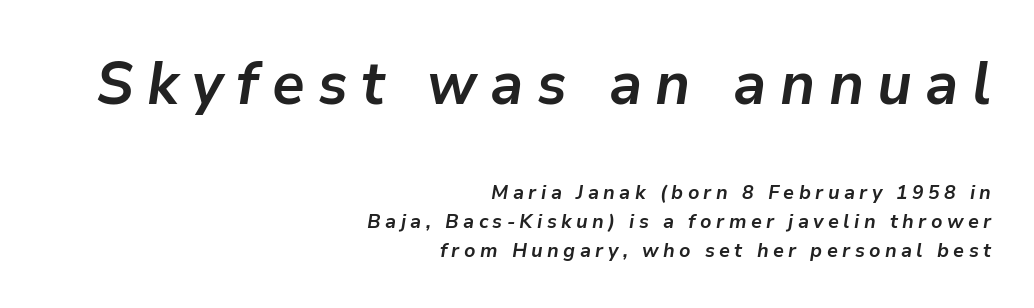
Q: Is the text bold? A: Yes.
Q: Is the text italic (slanted)? A: Yes, it leans right by about 9 degrees.
Q: Is the text underlined? A: No.
Q: How is the paragraph aligned? A: Right-aligned.
Q: Is the spacing between letters normal or unusually wide? A: Unusually wide.
Q: Is the spacing between lines tight, normal or loose? A: Normal.
Q: Which block of text is set in a larger size, the first (top) or the second (bottom)? A: The first (top) one.
Q: Width (condensed, normal, or wide)? A: Normal.
Q: Stroke contrast? A: Low.
Q: x-height? A: Medium.
Q: Monospaced? A: No.
